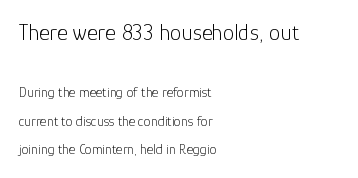
{"italic": "no", "bold": "no", "underline": "no", "align": "left", "line_spacing": "loose", "line_spacing_ratio": 2.04, "letter_spacing": "normal", "letter_spacing_em": 0.0, "larger_block": "first", "size_ratio": 1.64, "glyph_px": 23}
